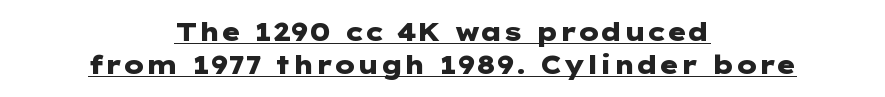
Reading down the block, each line starts at a different indent, mirrored at its end. A rule runs beneath these lines of type. The block of text has a typical density, with ordinary space between rows. Its strokes are broad and dark, the hallmark of bold type. Tracking value appears to be zero — textbook default spacing. Italic: no, the glyphs are upright roman.
